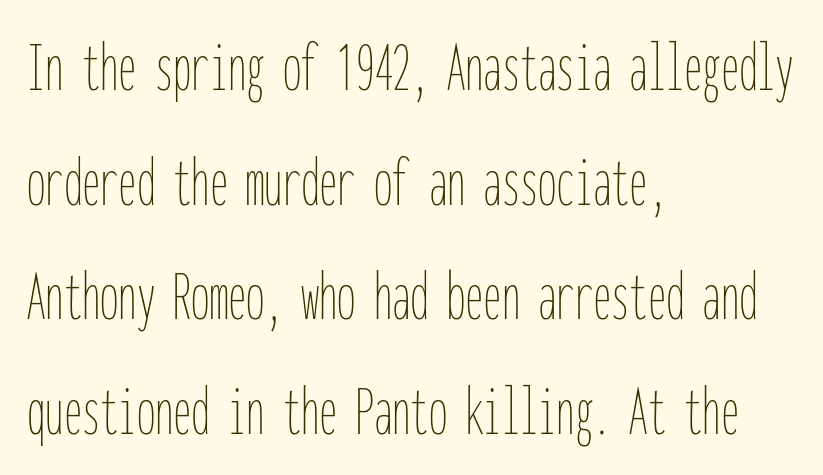
The image shows 73 px thin, condensed type, upright, monospaced; set left-aligned, normal line spacing (1.57x), normal letter spacing, not underlined; low stroke contrast and a medium x-height.
